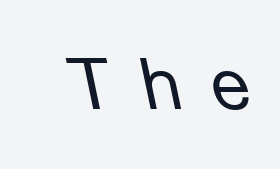
{"italic": "yes", "lean": "left", "slant_degrees": 12, "bold": "no", "weight": "regular", "width": "normal", "stroke_contrast": "low", "x_height": "medium", "monospaced": "no", "underline": "no", "letter_spacing": "wide", "letter_spacing_em": 0.41, "glyph_px": 71}
